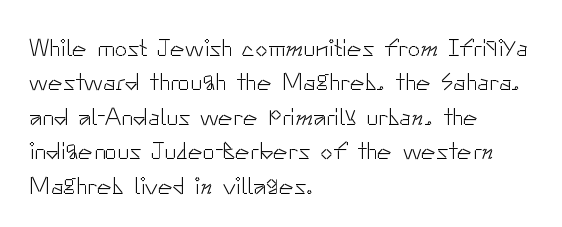
Spacing between characters is what you'd get straight out of the box. The passage shown is not underscored anywhere. The lines in this sample share a left origin and differ only in where they stop. The lines sit at an ordinary, default distance from one another. Is the type heavy? It reads as light-to-regular instead.
